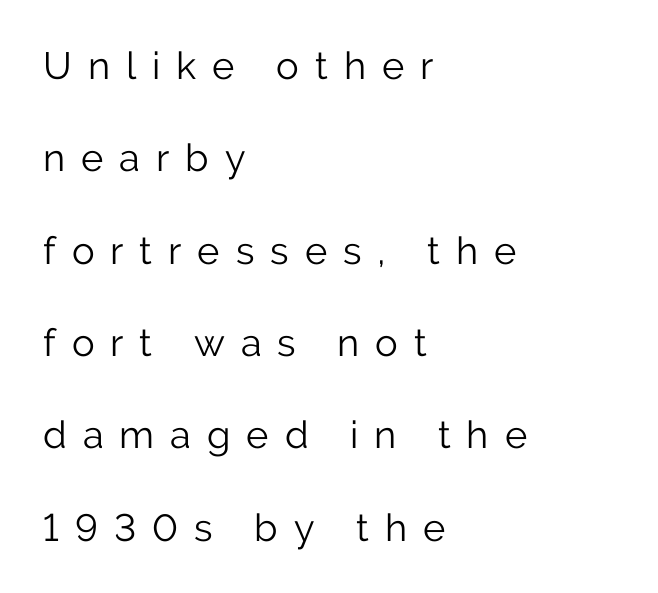
The image shows 38 px light sans-serif type, upright; set left-aligned, loose line spacing (2.43x), unusually wide letter spacing (+0.42 em), not underlined; low stroke contrast and a medium x-height.
